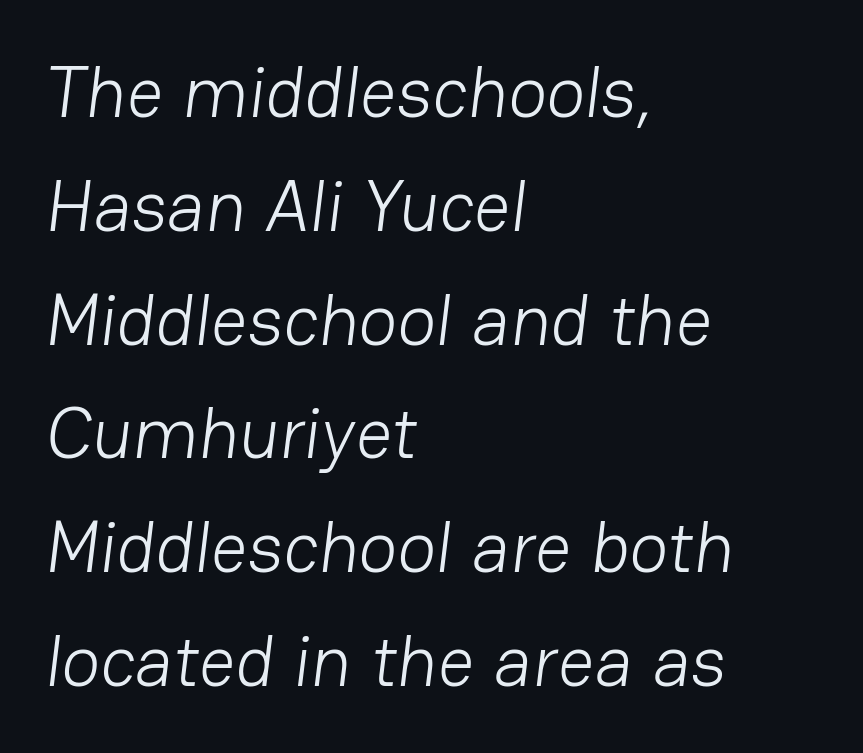
What stands out about the letter spacing? Nothing — it is the standard amount. Horizontal bands of white between lines are of average thickness. Descenders are the only things crossing below the line. The passage shown is typed in a proportional face where columns would drift.
